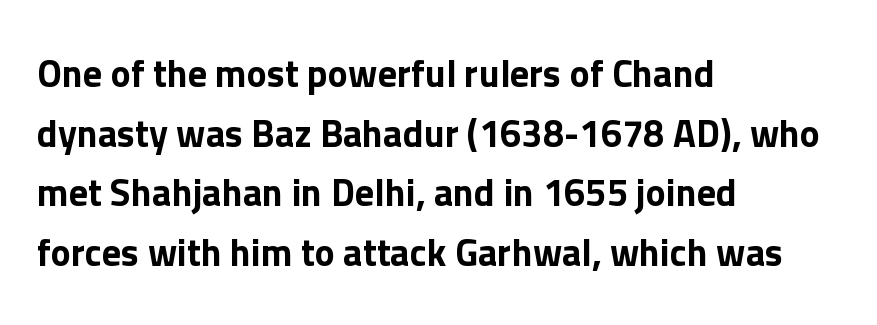
The image shows 38 px sans-serif type, upright; set left-aligned, normal line spacing (1.57x), normal letter spacing, not underlined; low stroke contrast and a medium x-height.
